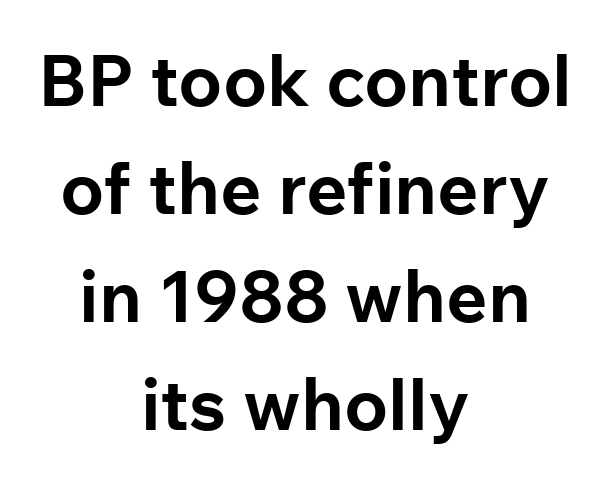
Q: Is the text bold? A: Yes.
Q: Is the text italic (slanted)? A: No, it is upright.
Q: Is the typeface a serif or a sans-serif typeface? A: Sans-serif.
Q: Is the text underlined? A: No.
Q: How is the paragraph aligned? A: Centered.
Q: Is the spacing between letters normal or unusually wide? A: Normal.
Q: Is the spacing between lines tight, normal or loose? A: Normal.
Q: Width (condensed, normal, or wide)? A: Normal.
Q: Stroke contrast? A: Low.
Q: x-height? A: Medium.
Q: Monospaced? A: No.
